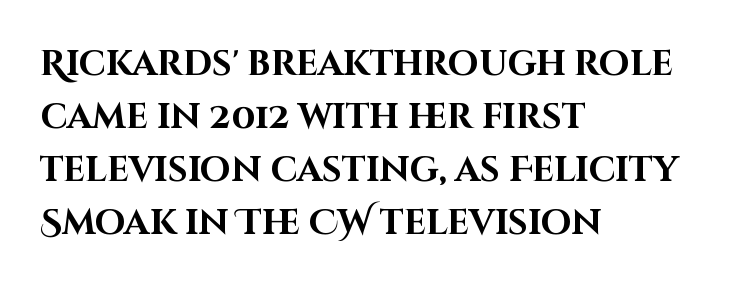
Q: Is the text bold? A: Yes.
Q: Is the text italic (slanted)? A: No, it is upright.
Q: Is the typeface a serif or a sans-serif typeface? A: Sans-serif.
Q: Is the text underlined? A: No.
Q: How is the paragraph aligned? A: Left-aligned.
Q: Is the spacing between letters normal or unusually wide? A: Normal.
Q: Is the spacing between lines tight, normal or loose? A: Normal.
Q: Width (condensed, normal, or wide)? A: Normal.
Q: Stroke contrast? A: High.
Q: x-height? A: Large.
Q: Monospaced? A: No.
